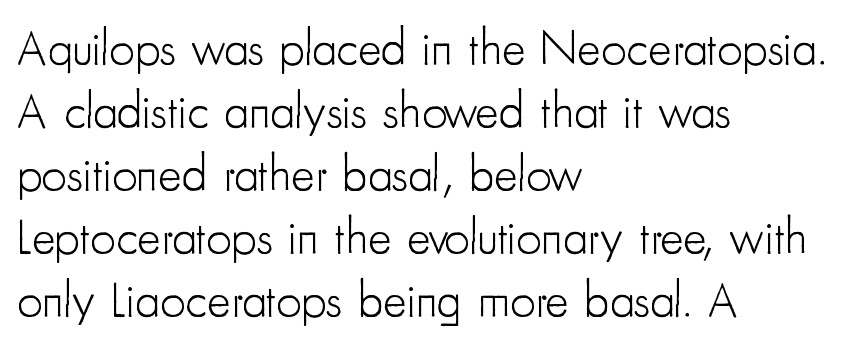
The image shows 50 px light, condensed sans-serif type, upright; set left-aligned, normal line spacing (1.26x), normal letter spacing, not underlined; low stroke contrast and a small x-height.
